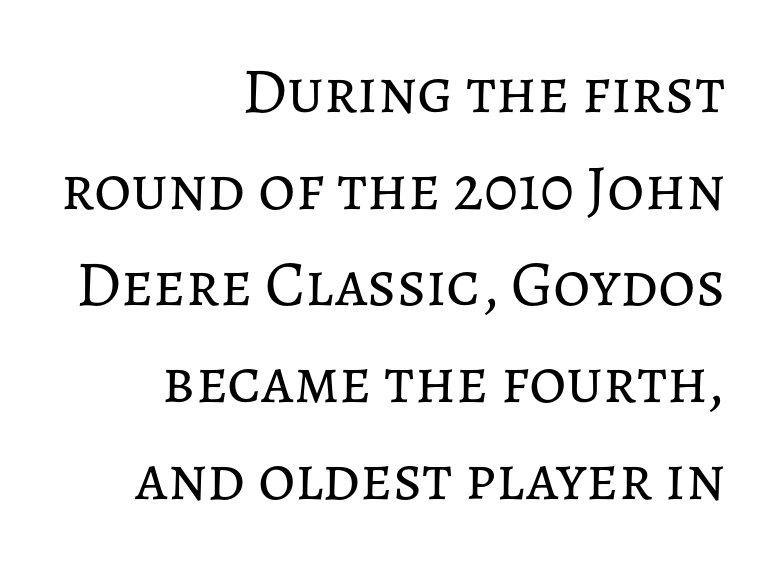
{"italic": "no", "bold": "no", "weight": "regular", "width": "normal", "stroke_contrast": "low", "x_height": "medium", "monospaced": "no", "underline": "no", "align": "right", "line_spacing": "normal", "line_spacing_ratio": 1.51, "letter_spacing": "normal", "letter_spacing_em": 0.0, "glyph_px": 64}
